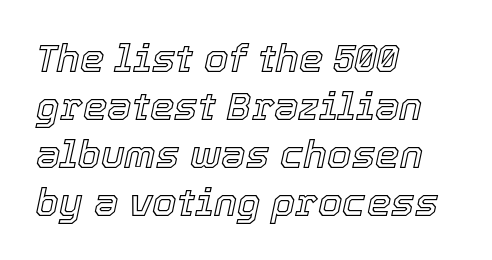
The image shows 39 px text type, italic (leaning right); set left-aligned, line spacing 1.23x, normal letter spacing, not underlined; a medium x-height.
